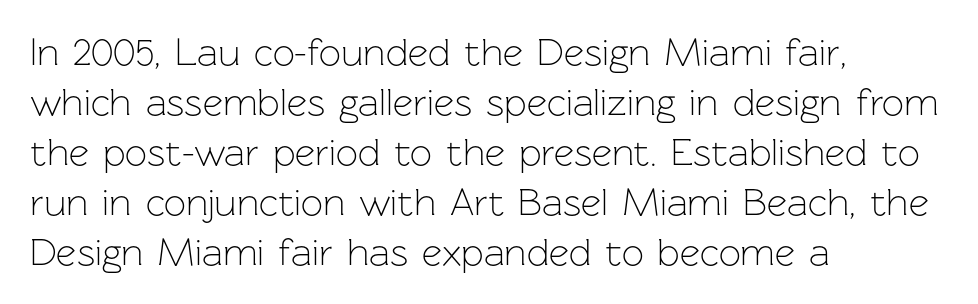
Stroke mass is kept to a normal reading level or below. Nothing sits at the stroke ends, so this counts as sans-serif. Horizontally, the lines are justified to the leading edge only. The area under the type is left untouched.
